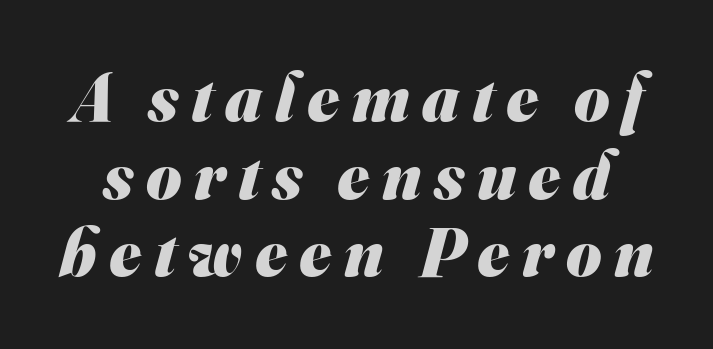
Typesetter's note: full bold, strokes at maximum text heaviness. Summary of vertical rhythm: compact, with narrow interline spacing. Classification — sans serif. The passage shown is typed in a proportional face where columns would drift.
